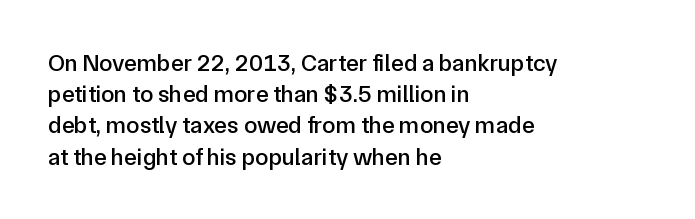
Does the copy run flush right? No — it runs flush left. The font's upright variant was chosen for this text. Descender tails drop into unmarked territory. Reading down the column, the eye jumps a familiar distance to each next line.
